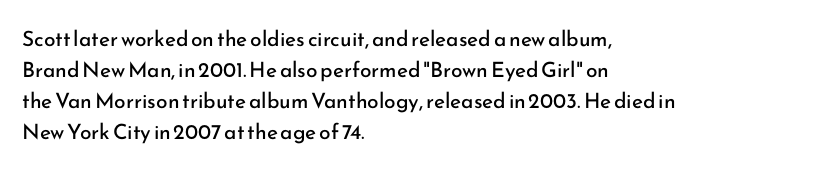
Q: Is the text bold? A: No.
Q: Is the text italic (slanted)? A: No, it is upright.
Q: Is the text underlined? A: No.
Q: How is the paragraph aligned? A: Left-aligned.
Q: Is the spacing between letters normal or unusually wide? A: Normal.
Q: Is the spacing between lines tight, normal or loose? A: Normal.
